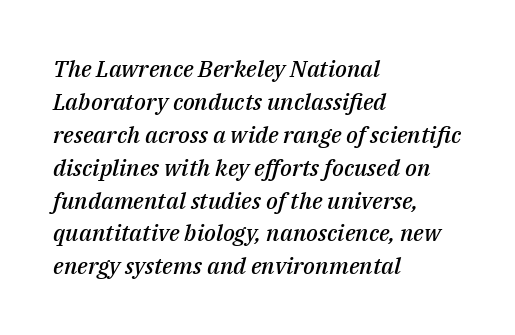
Regarding leading, the lines here are spaced in the standard way. Nobody touched the tracking dial on this one. Lines of text with bare space underneath. Is the type bold? Partly — it's a semibold, heavier than regular but not fully bold. The rendering anchors every line to the left-hand side. The lettering tilts uniformly, giving the passage an italic look.
